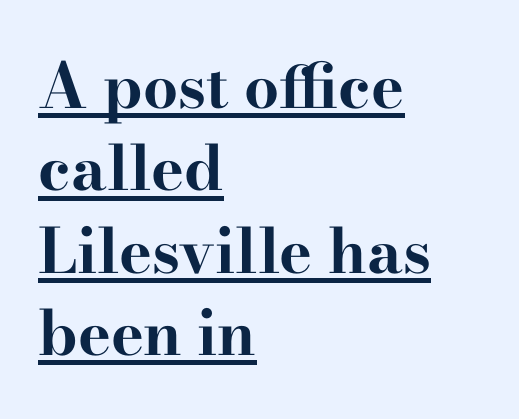
The image shows 62 px bold, wide serif type, upright; set left-aligned, normal line spacing (1.33x), normal letter spacing, underlined; high stroke contrast and a small x-height.
